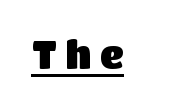
Caption: expanded tracking, letters set apart. The passage shown is typed in a proportional face where columns would drift. Typographic density is high because the face is bold. The letters stand straight up with perfectly vertical stems. Font category for this specimen: sans-serif.
